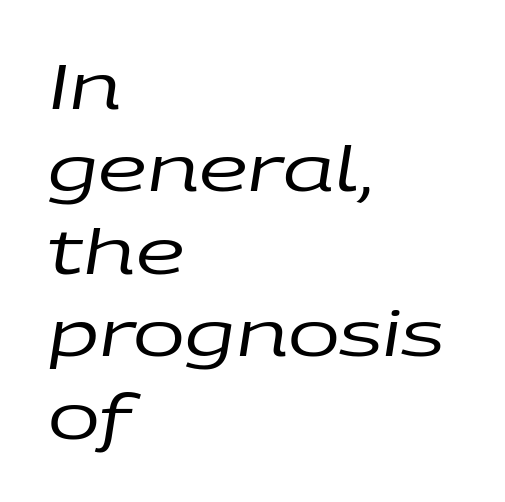
Q: Is the text bold? A: No.
Q: Is the text italic (slanted)? A: Yes, it leans right by about 9 degrees.
Q: Is the text underlined? A: No.
Q: How is the paragraph aligned? A: Left-aligned.
Q: Is the spacing between letters normal or unusually wide? A: Normal.
Q: Is the spacing between lines tight, normal or loose? A: Normal.
Q: Width (condensed, normal, or wide)? A: Wide.
Q: Stroke contrast? A: Low.
Q: x-height? A: Large.
Q: Monospaced? A: No.
